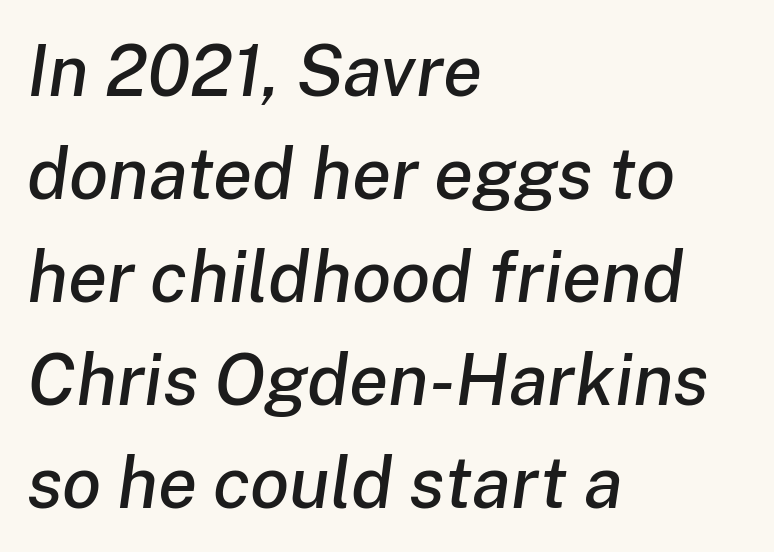
The image shows 72 px text type, italic (leaning right); set left-aligned, normal line spacing (1.43x), normal letter spacing, not underlined; low stroke contrast and a medium x-height.
